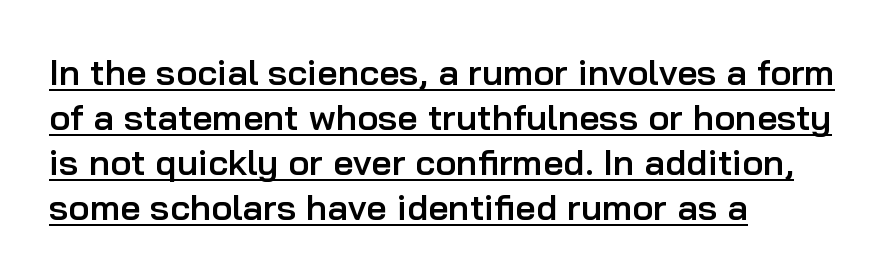
Q: Is the text bold? A: Semi-bold.
Q: Is the text italic (slanted)? A: No, it is upright.
Q: Is the typeface a serif or a sans-serif typeface? A: Sans-serif.
Q: Is the text underlined? A: Yes.
Q: How is the paragraph aligned? A: Left-aligned.
Q: Is the spacing between letters normal or unusually wide? A: Normal.
Q: Is the spacing between lines tight, normal or loose? A: Normal.
Q: Width (condensed, normal, or wide)? A: Normal.
Q: Stroke contrast? A: Low.
Q: x-height? A: Medium.
Q: Monospaced? A: No.
